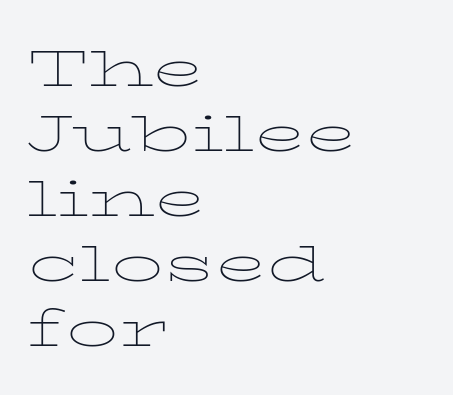
The image shows 52 px thin, wide serif type, upright; set left-aligned, normal line spacing (1.25x), normal letter spacing, not underlined; low stroke contrast and a medium x-height.
